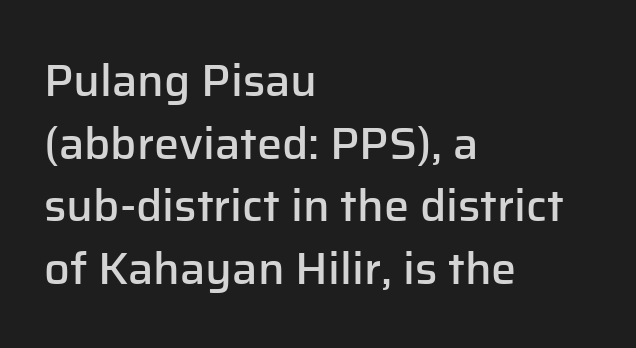
The image shows 45 px semibold sans-serif type, upright; set left-aligned, normal line spacing (1.39x), normal letter spacing, not underlined; low stroke contrast and a medium x-height.
